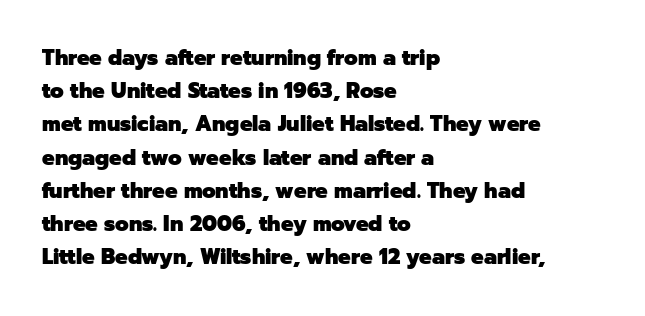
The font is running at its bold setting. Letters rest on an invisible, unmarked baseline. Students, note that the glyphs here touch the page at normal intervals. The rendering anchors every line to the left-hand side.
